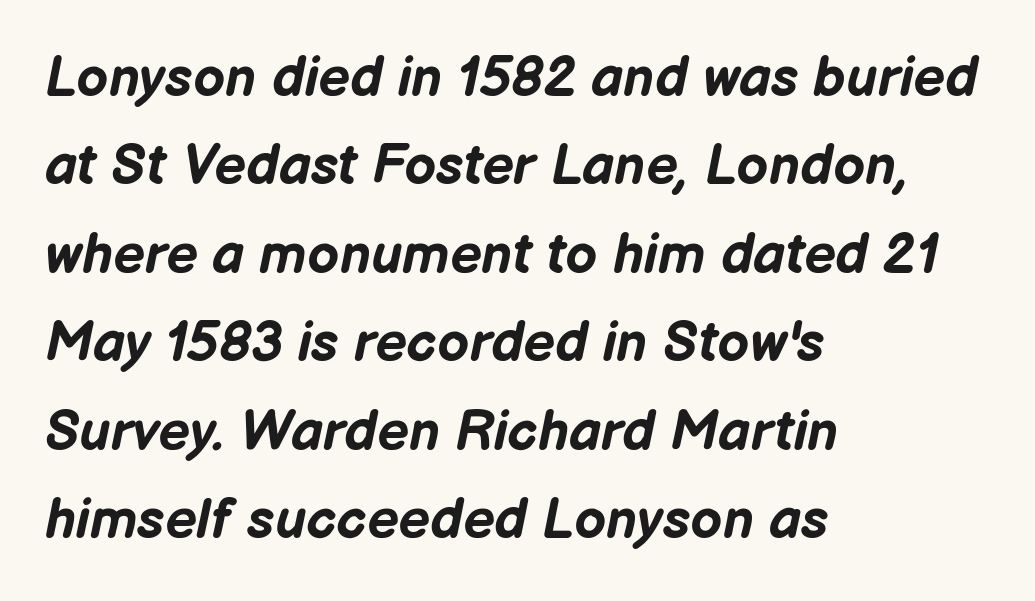
The image shows 56 px bold type, italic (leaning right); set left-aligned, normal line spacing (1.58x), normal letter spacing, not underlined; low stroke contrast and a medium x-height.
